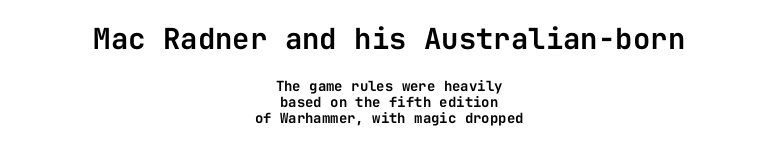
The image shows 29 px sans-serif type, upright, monospaced; set centered, line spacing 1.16x, normal letter spacing, not underlined; the first (top) block is 2.07x larger; low stroke contrast and a medium x-height.
